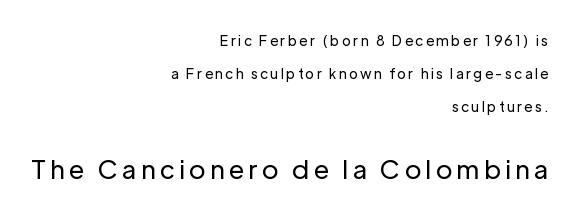
{"italic": "no", "bold": "no", "underline": "no", "align": "right", "line_spacing": "loose", "line_spacing_ratio": 2.36, "larger_block": "second", "size_ratio": 1.86, "glyph_px": 26}
